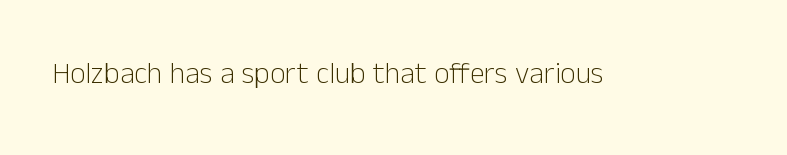
Q: Is the text bold? A: No.
Q: Is the text italic (slanted)? A: No, it is upright.
Q: Is the typeface a serif or a sans-serif typeface? A: Sans-serif.
Q: Is the text underlined? A: No.
Q: Is the spacing between letters normal or unusually wide? A: Normal.
Q: Width (condensed, normal, or wide)? A: Normal.
Q: Stroke contrast? A: Low.
Q: x-height? A: Medium.
Q: Monospaced? A: No.
